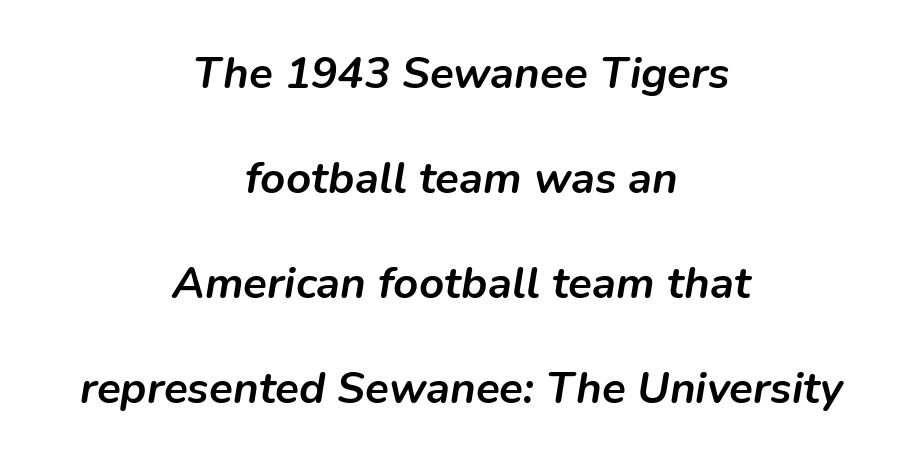
The image shows 44 px semibold type, italic (leaning right); set centered, loose line spacing (2.39x), normal letter spacing, not underlined; low stroke contrast and a medium x-height.
